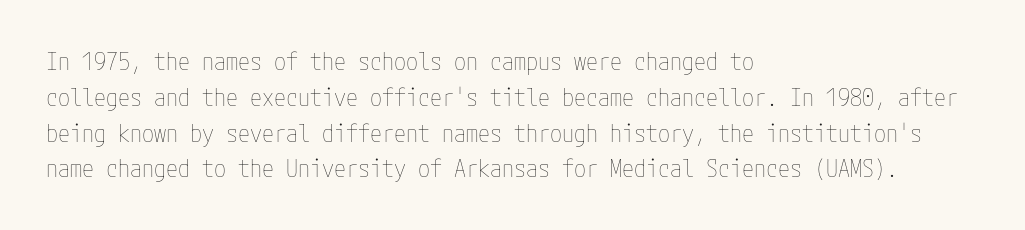
The image shows 24 px text type, upright; set left-aligned, normal line spacing (1.49x), normal letter spacing, not underlined.
